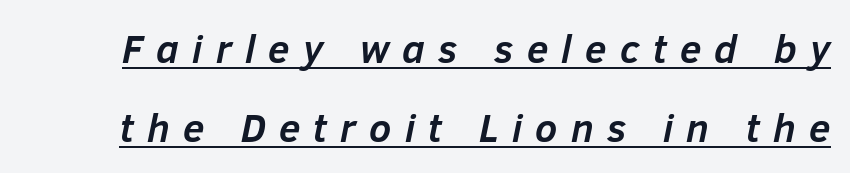
The letters are bold, with thick, heavy strokes. Do the characters align in a grid? No, the font is proportional. Descenders here cross a horizontal rule under the line. The block of text is sparse from top to bottom, with ample space between rows. The rendering inserts visible extra space after every character. Posture: slanted.
